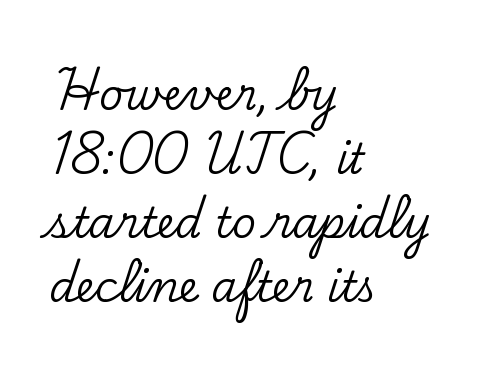
{"serif": "yes", "width": "normal", "stroke_contrast": "low", "x_height": "small", "monospaced": "no", "underline": "no", "align": "left", "line_spacing": "normal", "line_spacing_ratio": 1.52, "letter_spacing": "normal", "letter_spacing_em": 0.0, "glyph_px": 42}
